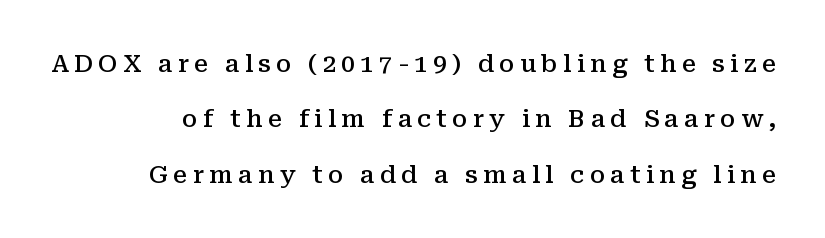
{"italic": "no", "bold": "semi", "underline": "no", "line_spacing": "loose", "line_spacing_ratio": 2.31, "letter_spacing": "wide", "letter_spacing_em": 0.22, "glyph_px": 24}
